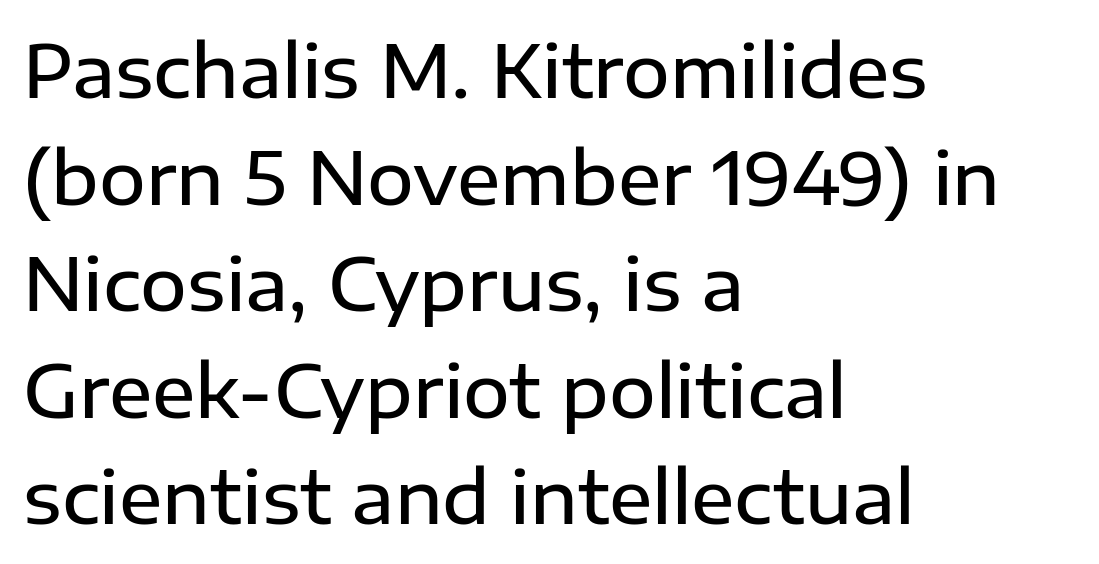
The image shows 72 px semibold sans-serif type, upright; set left-aligned, normal line spacing (1.48x), normal letter spacing, not underlined; low stroke contrast and a medium x-height.
